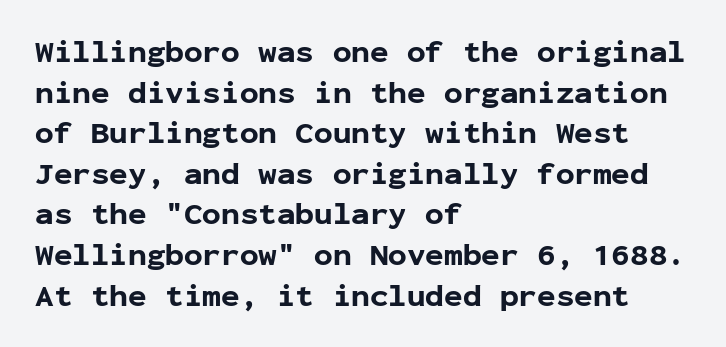
Q: Is the text bold? A: Yes.
Q: Is the text italic (slanted)? A: No, it is upright.
Q: Is the typeface a serif or a sans-serif typeface? A: Sans-serif.
Q: Is the text underlined? A: No.
Q: How is the paragraph aligned? A: Left-aligned.
Q: Is the spacing between letters normal or unusually wide? A: Normal.
Q: Is the spacing between lines tight, normal or loose? A: Normal.
Q: Width (condensed, normal, or wide)? A: Normal.
Q: Stroke contrast? A: Low.
Q: x-height? A: Medium.
Q: Monospaced? A: Yes.
